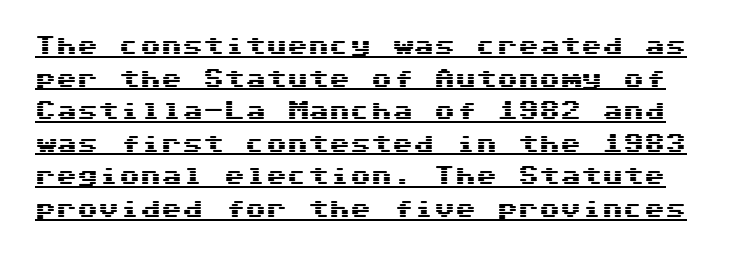
The image shows 21 px text type, upright; set normal line spacing (1.55x), normal letter spacing, underlined.
